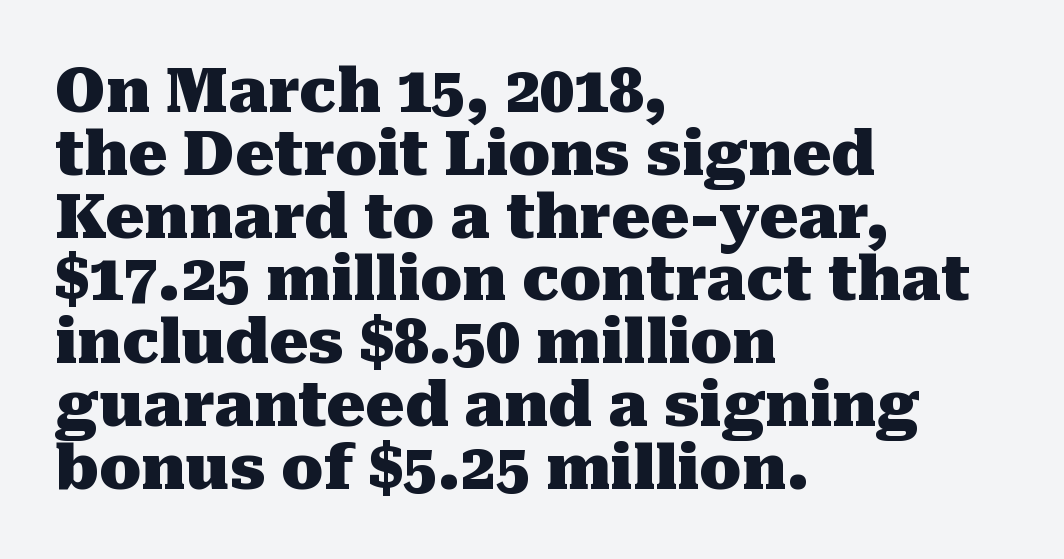
{"serif": "yes", "italic": "no", "bold": "yes", "weight": "heavy", "width": "normal", "stroke_contrast": "medium", "x_height": "medium", "monospaced": "no", "underline": "no", "align": "left", "line_spacing": "tight", "line_spacing_ratio": 1.03, "letter_spacing": "normal", "letter_spacing_em": 0.0, "glyph_px": 61}
